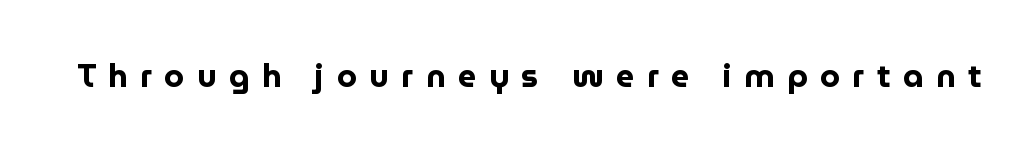
{"serif": "no", "italic": "no", "bold": "yes", "weight": "bold", "width": "normal", "stroke_contrast": "low", "x_height": "medium", "monospaced": "no", "underline": "no", "letter_spacing": "wide", "letter_spacing_em": 0.39, "glyph_px": 32}
